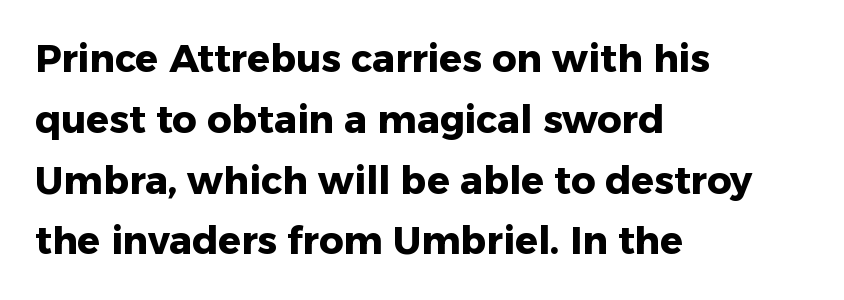
{"serif": "no", "italic": "no", "bold": "yes", "weight": "heavy", "width": "normal", "stroke_contrast": "low", "x_height": "medium", "monospaced": "no", "underline": "no", "align": "left", "line_spacing": "normal", "line_spacing_ratio": 1.6, "letter_spacing": "normal", "letter_spacing_em": 0.0, "glyph_px": 38}
